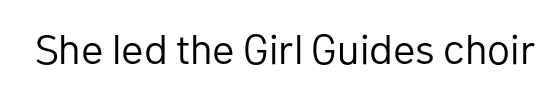
Q: Is the text bold? A: No.
Q: Is the text italic (slanted)? A: No, it is upright.
Q: Is the typeface a serif or a sans-serif typeface? A: Sans-serif.
Q: Is the text underlined? A: No.
Q: Is the spacing between letters normal or unusually wide? A: Normal.
Q: Width (condensed, normal, or wide)? A: Normal.
Q: Stroke contrast? A: Low.
Q: x-height? A: Medium.
Q: Monospaced? A: No.
